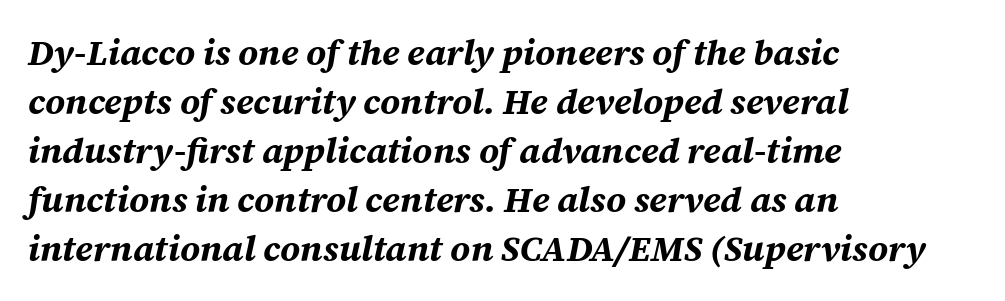
{"italic": "yes", "lean": "right", "slant_degrees": 12, "bold": "yes", "weight": "bold", "width": "normal", "stroke_contrast": "medium", "x_height": "medium", "monospaced": "no", "underline": "no", "align": "left", "line_spacing": "normal", "line_spacing_ratio": 1.36, "letter_spacing": "normal", "letter_spacing_em": 0.0, "glyph_px": 36}
